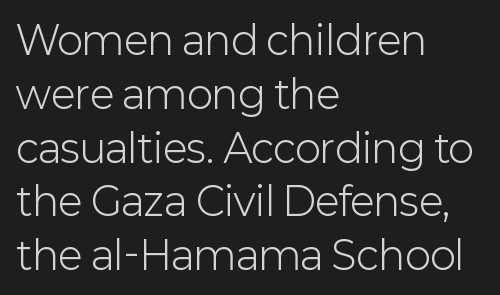
Q: Is the text bold? A: No.
Q: Is the text italic (slanted)? A: No, it is upright.
Q: Is the typeface a serif or a sans-serif typeface? A: Sans-serif.
Q: Is the text underlined? A: No.
Q: How is the paragraph aligned? A: Left-aligned.
Q: Is the spacing between letters normal or unusually wide? A: Normal.
Q: Is the spacing between lines tight, normal or loose? A: Normal.
Q: Width (condensed, normal, or wide)? A: Normal.
Q: Stroke contrast? A: Low.
Q: x-height? A: Medium.
Q: Monospaced? A: No.
